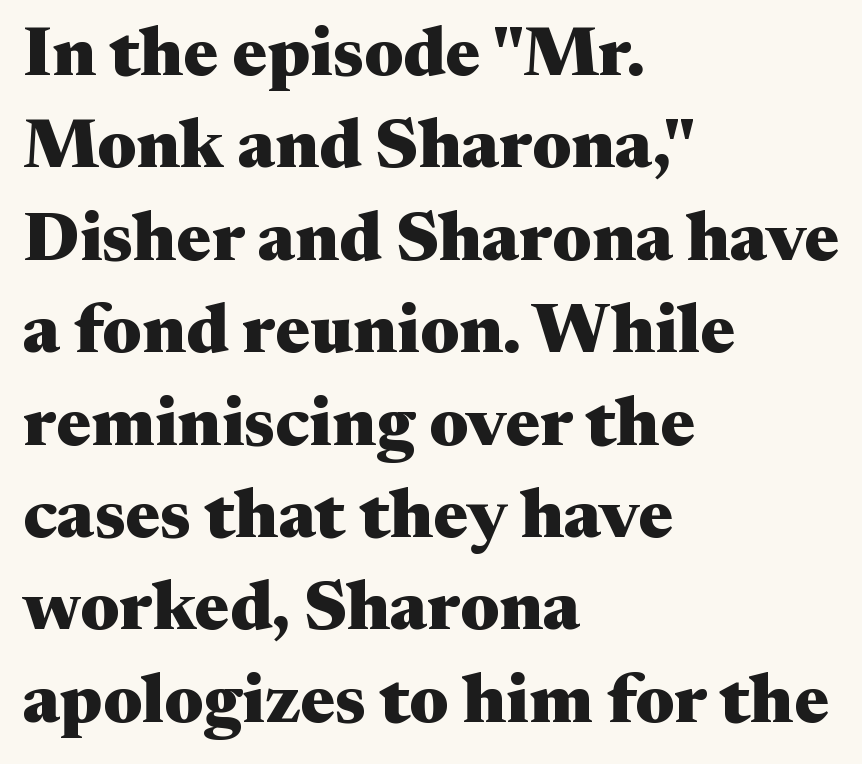
{"serif": "yes", "italic": "no", "bold": "yes", "weight": "heavy", "width": "wide", "stroke_contrast": "medium", "x_height": "medium", "monospaced": "no", "underline": "no", "align": "left", "line_spacing": "normal", "line_spacing_ratio": 1.32, "letter_spacing": "normal", "letter_spacing_em": 0.0, "glyph_px": 70}
